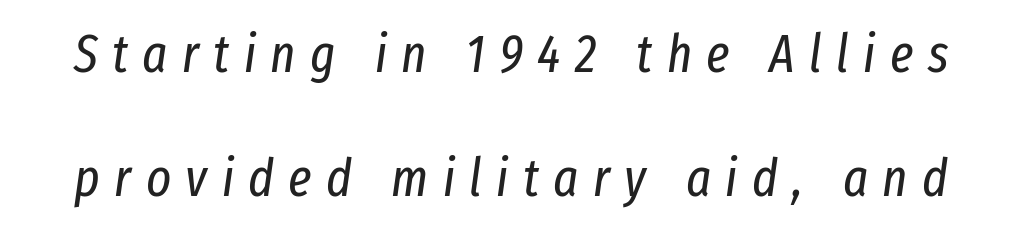
The image shows 53 px regular-weight, condensed type, italic (leaning right); set loose line spacing (2.34x), unusually wide letter spacing (+0.27 em), not underlined; low stroke contrast and a medium x-height.
